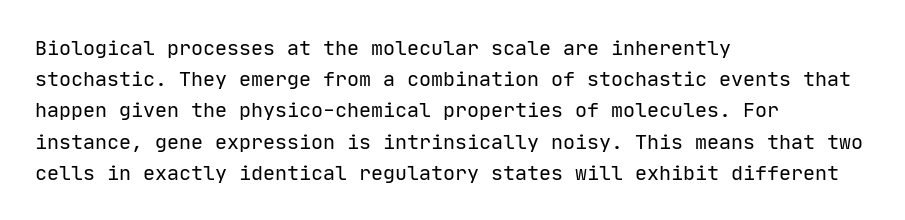
Between one letter and the next there's only the usual sliver of space. Letters rest on an invisible, unmarked baseline. Does the copy run flush right? No — it runs flush left. Nothing heavy about these letters — not bold at all.
